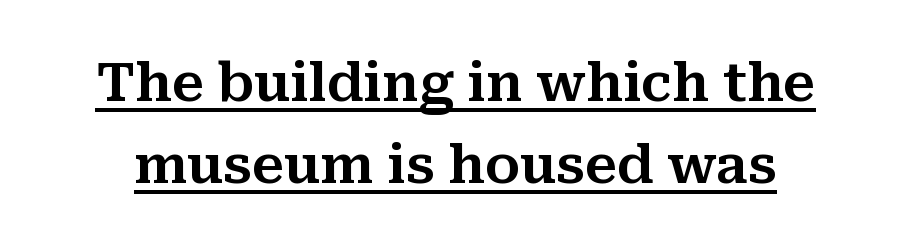
The image shows 53 px serif type, upright; set normal line spacing (1.54x), normal letter spacing, underlined; medium stroke contrast and a medium x-height.
